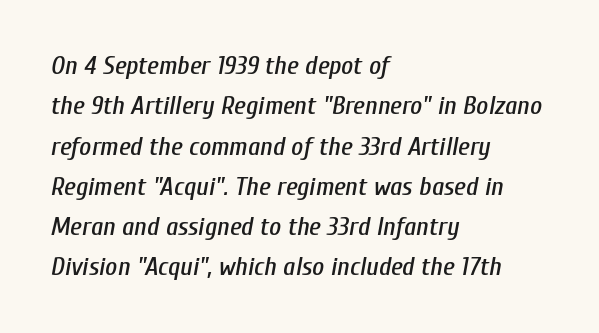
Slanted lettering throughout. Reading down the column, the eye jumps a familiar distance to each next line. Nothing unusual about the tracking: characters are spaced as the font intends. A bare baseline throughout the passage. Left-aligned paragraph, ragged on the right.
